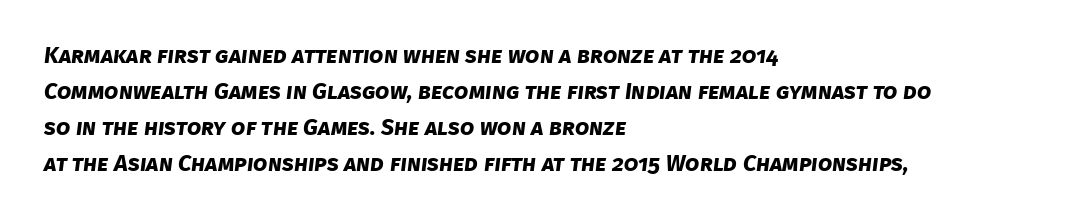
The image shows 23 px bold type; set left-aligned, normal line spacing (1.56x), normal letter spacing, not underlined.
